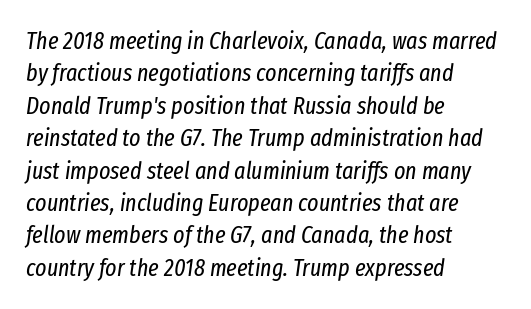
The space between consecutive lines is moderate. Heaviness? Minimal to ordinary, like unemphasized prose. The whole block is typeset with a tilt. In CSS terms this would be text-align: left.
